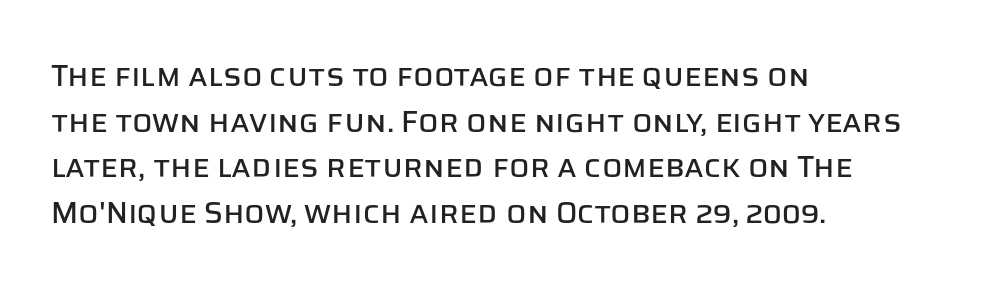
{"serif": "no", "italic": "no", "width": "normal", "stroke_contrast": "low", "x_height": "large", "monospaced": "no", "underline": "no", "align": "left", "line_spacing": "normal", "line_spacing_ratio": 1.52, "letter_spacing": "normal", "letter_spacing_em": 0.0, "glyph_px": 30}
